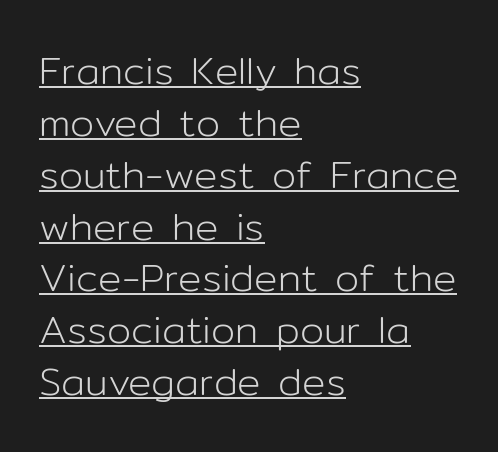
Q: Is the text bold? A: No.
Q: Is the text italic (slanted)? A: No, it is upright.
Q: Is the typeface a serif or a sans-serif typeface? A: Sans-serif.
Q: Is the text underlined? A: Yes.
Q: How is the paragraph aligned? A: Left-aligned.
Q: Is the spacing between letters normal or unusually wide? A: Normal.
Q: Is the spacing between lines tight, normal or loose? A: Normal.
Q: Width (condensed, normal, or wide)? A: Normal.
Q: Stroke contrast? A: Low.
Q: x-height? A: Medium.
Q: Monospaced? A: No.
